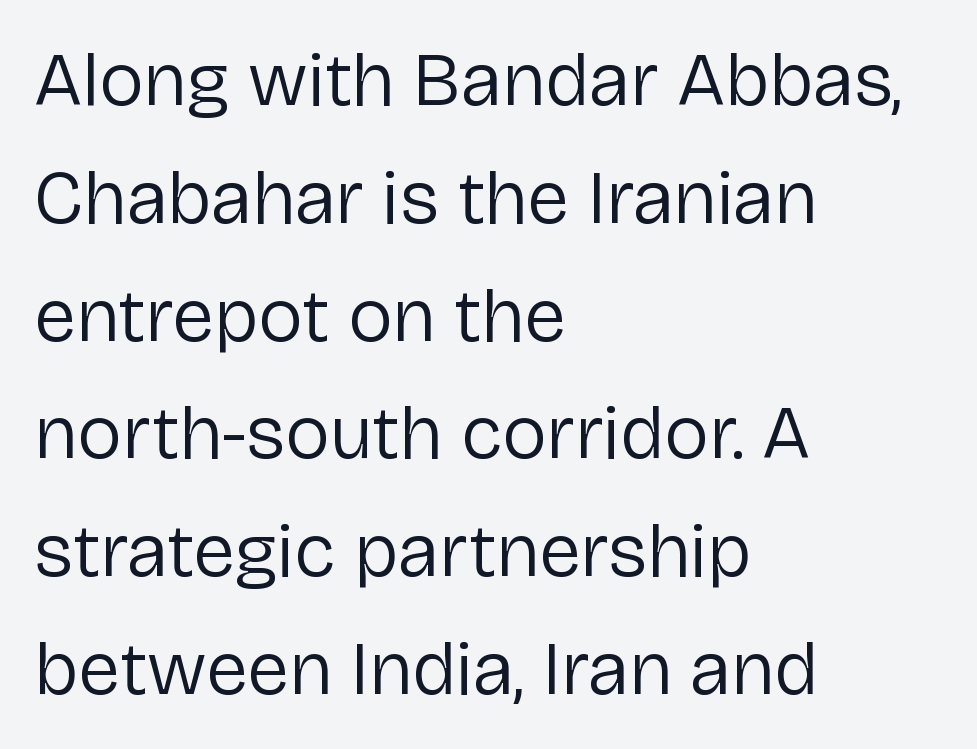
The image shows 76 px regular-weight sans-serif type, upright; set left-aligned, normal line spacing (1.55x), normal letter spacing, not underlined; low stroke contrast and a medium x-height.
